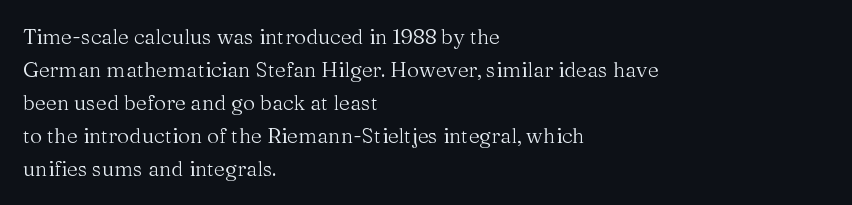
Q: Is the text bold? A: No.
Q: Is the text italic (slanted)? A: No, it is upright.
Q: Is the text underlined? A: No.
Q: How is the paragraph aligned? A: Left-aligned.
Q: Is the spacing between letters normal or unusually wide? A: Normal.
Q: Is the spacing between lines tight, normal or loose? A: Normal.
